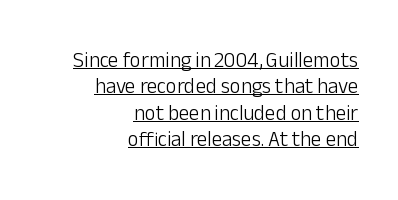
The image shows 21 px text type, upright; set right-aligned, normal line spacing (1.26x), normal letter spacing, underlined.
